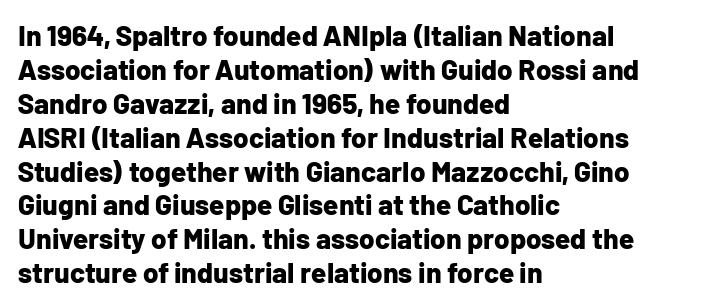
The image shows 28 px bold sans-serif type, upright; set left-aligned, line spacing 1.21x, normal letter spacing, not underlined; low stroke contrast and a medium x-height.
